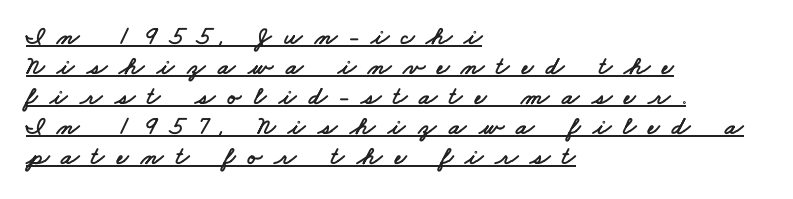
Horizontal alignment here is leftward, the default for most running prose. The lines are packed closely together with very little leading. Display-style spreading of the glyphs; the letterfit is very open. The specimen includes a rule beneath the text block's lines.
